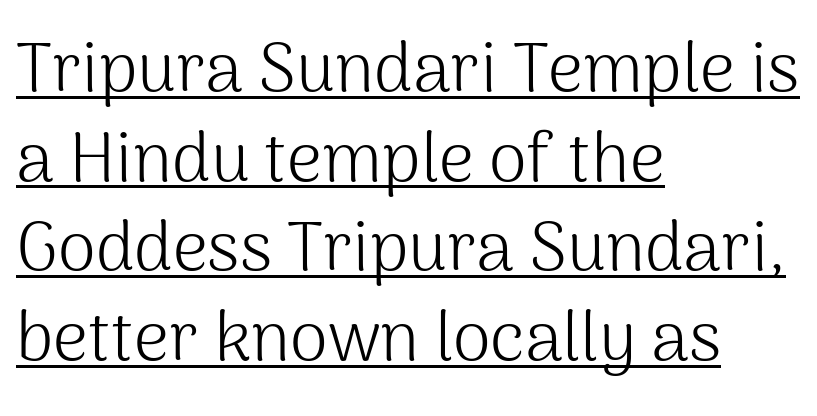
{"serif": "no", "italic": "no", "bold": "no", "weight": "light", "width": "normal", "stroke_contrast": "medium", "x_height": "medium", "monospaced": "no", "underline": "yes", "align": "left", "line_spacing": "normal", "line_spacing_ratio": 1.3, "letter_spacing": "normal", "letter_spacing_em": 0.0, "glyph_px": 69}
